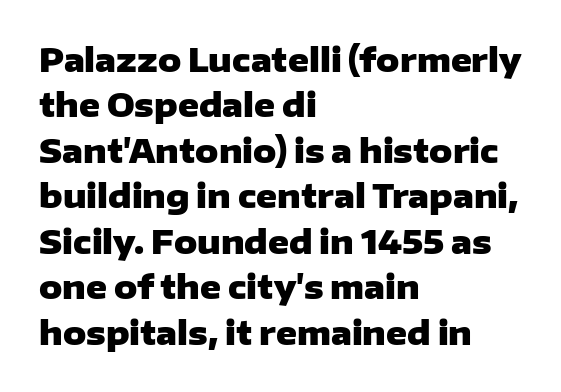
Q: Is the text bold? A: Yes.
Q: Is the text italic (slanted)? A: No, it is upright.
Q: Is the typeface a serif or a sans-serif typeface? A: Sans-serif.
Q: Is the text underlined? A: No.
Q: How is the paragraph aligned? A: Left-aligned.
Q: Is the spacing between letters normal or unusually wide? A: Normal.
Q: Is the spacing between lines tight, normal or loose? A: Normal.
Q: Width (condensed, normal, or wide)? A: Wide.
Q: Stroke contrast? A: Low.
Q: x-height? A: Medium.
Q: Monospaced? A: No.
